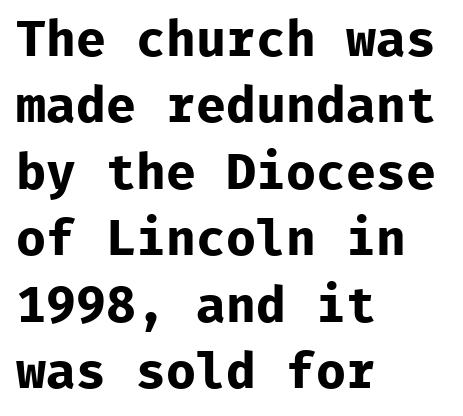
Q: Is the text bold? A: Yes.
Q: Is the text italic (slanted)? A: No, it is upright.
Q: Is the typeface a serif or a sans-serif typeface? A: Sans-serif.
Q: Is the text underlined? A: No.
Q: How is the paragraph aligned? A: Left-aligned.
Q: Is the spacing between letters normal or unusually wide? A: Normal.
Q: Is the spacing between lines tight, normal or loose? A: Normal.
Q: Width (condensed, normal, or wide)? A: Normal.
Q: Stroke contrast? A: Low.
Q: x-height? A: Medium.
Q: Monospaced? A: Yes.
